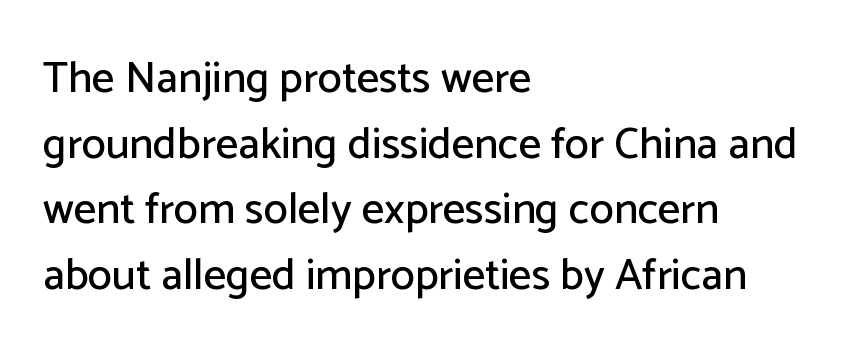
{"serif": "no", "italic": "no", "width": "normal", "stroke_contrast": "low", "x_height": "medium", "monospaced": "no", "underline": "no", "align": "left", "line_spacing": "normal", "line_spacing_ratio": 1.49, "letter_spacing": "normal", "letter_spacing_em": 0.0, "glyph_px": 44}
